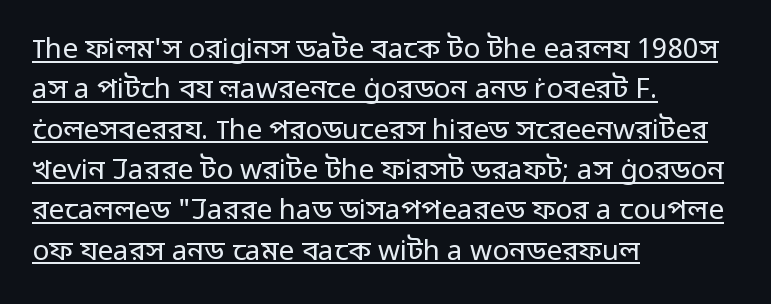
Spacing verdict: proportional, widths tailored to each character. Students, observe the line beneath the letters — that is underlining. It's the straight-up-and-down kind of type. These lines are set flush left with a ragged right edge.
